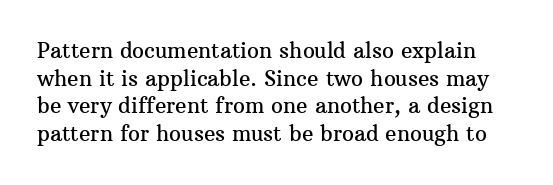
The image shows 21 px text type, upright; set normal line spacing (1.32x), normal letter spacing, not underlined.
